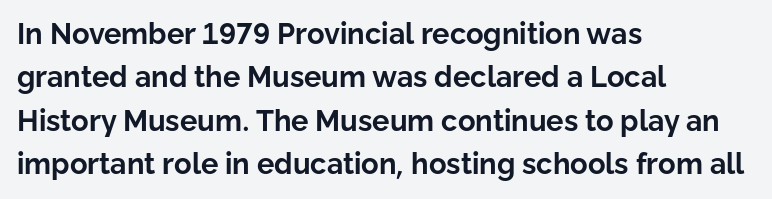
The image shows 29 px bold sans-serif type, upright; set left-aligned, normal line spacing (1.5x), normal letter spacing, not underlined; low stroke contrast and a medium x-height.
